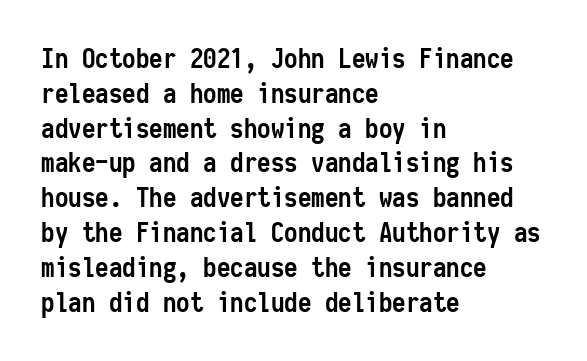
The words here are not underlined. Style check: upright. Typesetter's note: full bold, strokes at maximum text heaviness. Left-aligned paragraph, ragged on the right. One glance says typical: line gaps are just what's usual. Look at the tracking — it's just the regular setting, nothing added.
